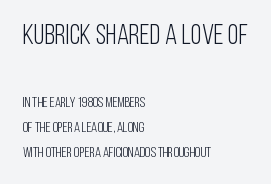
The image shows 28 px light, condensed sans-serif type, upright; set left-aligned, line spacing 1.79x, normal letter spacing, not underlined; the first (top) block is 2.0x larger; low stroke contrast and a large x-height.
